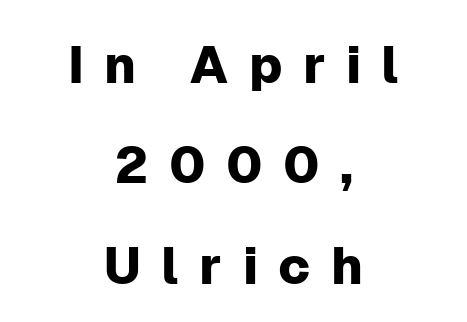
Q: Is the text italic (slanted)? A: No, it is upright.
Q: Is the typeface a serif or a sans-serif typeface? A: Sans-serif.
Q: Is the text underlined? A: No.
Q: How is the paragraph aligned? A: Centered.
Q: Is the spacing between letters normal or unusually wide? A: Unusually wide.
Q: Is the spacing between lines tight, normal or loose? A: Loose.
Q: Width (condensed, normal, or wide)? A: Normal.
Q: Stroke contrast? A: Low.
Q: x-height? A: Medium.
Q: Monospaced? A: No.
